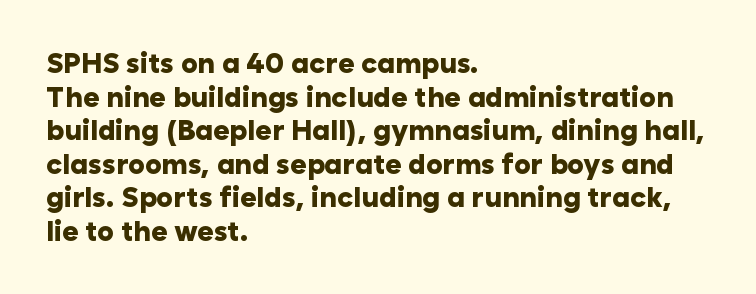
Q: Is the text bold? A: Yes.
Q: Is the text italic (slanted)? A: No, it is upright.
Q: Is the typeface a serif or a sans-serif typeface? A: Sans-serif.
Q: Is the text underlined? A: No.
Q: How is the paragraph aligned? A: Left-aligned.
Q: Is the spacing between letters normal or unusually wide? A: Normal.
Q: Width (condensed, normal, or wide)? A: Normal.
Q: Stroke contrast? A: Low.
Q: x-height? A: Medium.
Q: Monospaced? A: No.
